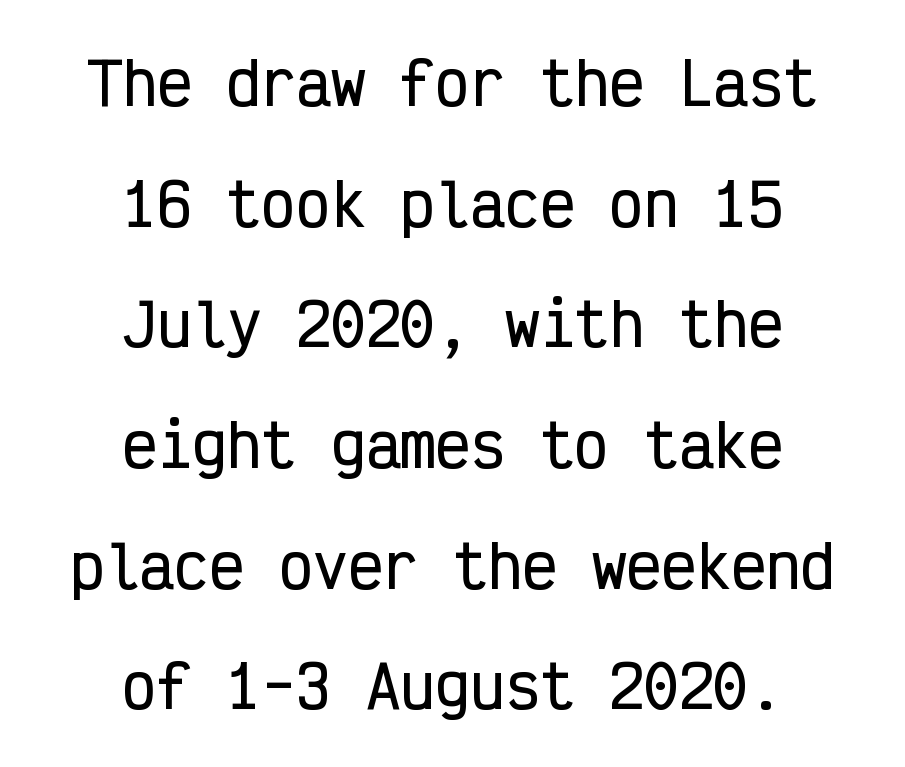
The image shows 58 px condensed sans-serif type, upright, monospaced; set centered, loose line spacing (2.08x), normal letter spacing, not underlined; low stroke contrast and a medium x-height.
